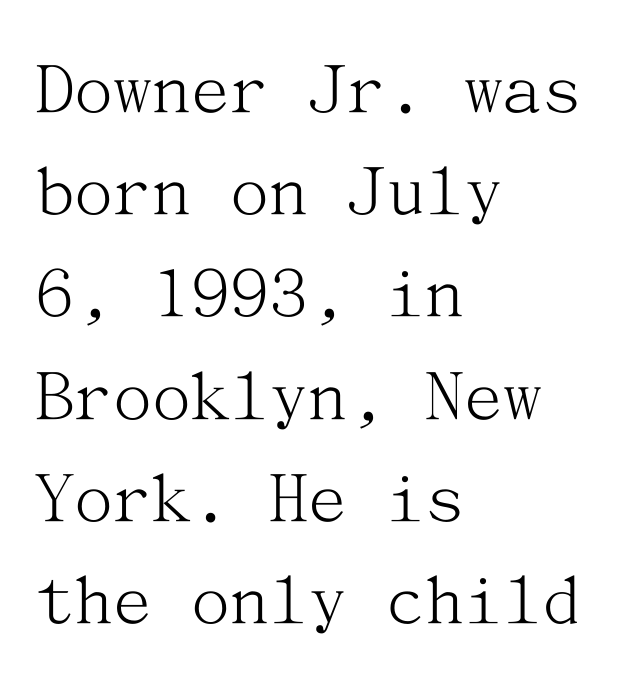
There is no visible air inserted between adjacent glyphs. This reads as an unemphasized weight, regular at the heaviest. This is roman type, the default non-slanted kind. Descenders hang freely into open space.
